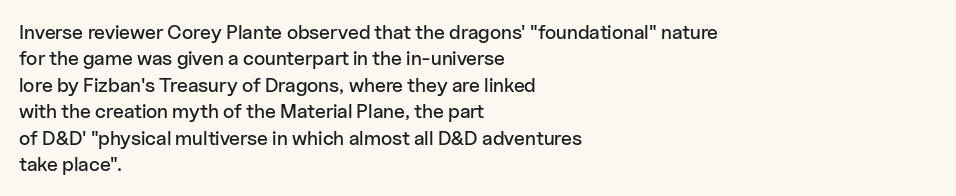
Default kerning and tracking; the words read as compact shapes. Evenly set lines give the paragraph a standard silhouette. In CSS terms this would be text-align: left. A bare baseline throughout the passage. Every character sits straight up, as roman type does.
